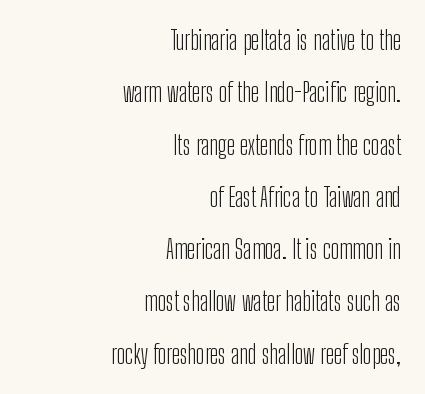
The image shows 26 px text type, upright; set right-aligned, loose line spacing (2.01x), normal letter spacing, not underlined.
